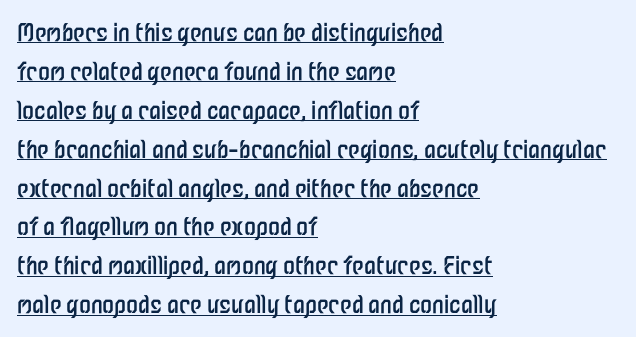
Students, observe the line beneath the letters — that is underlining. The line-height multiplier appears to be the usual default. The lines are quadded left. Upright lettering throughout. Think standard paragraph weight, or any step lighter than that. Short note: letters normally spaced.
